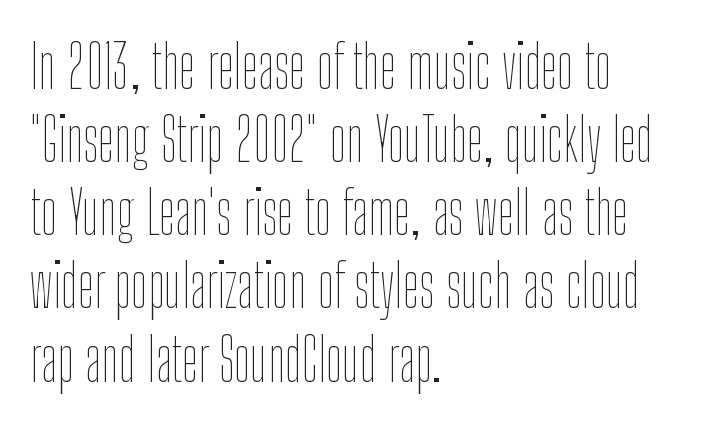
{"italic": "no", "bold": "no", "weight": "thin", "width": "condensed", "stroke_contrast": "low", "x_height": "medium", "monospaced": "no", "underline": "no", "align": "left", "line_spacing_ratio": 1.24, "letter_spacing": "normal", "letter_spacing_em": 0.0, "glyph_px": 59}
